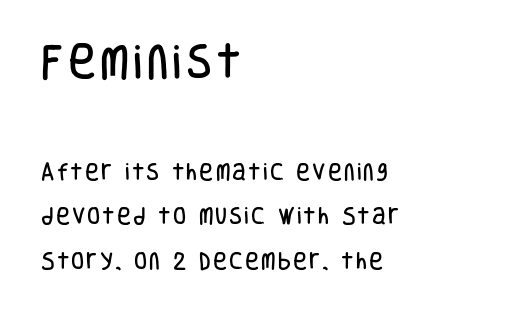
Q: Is the text italic (slanted)? A: No, it is upright.
Q: Is the typeface a serif or a sans-serif typeface? A: Sans-serif.
Q: Is the text underlined? A: No.
Q: How is the paragraph aligned? A: Left-aligned.
Q: Is the spacing between lines tight, normal or loose? A: Loose.
Q: Which block of text is set in a larger size, the first (top) or the second (bottom)? A: The first (top) one.
Q: Width (condensed, normal, or wide)? A: Condensed.
Q: Stroke contrast? A: Low.
Q: x-height? A: Large.
Q: Monospaced? A: No.
